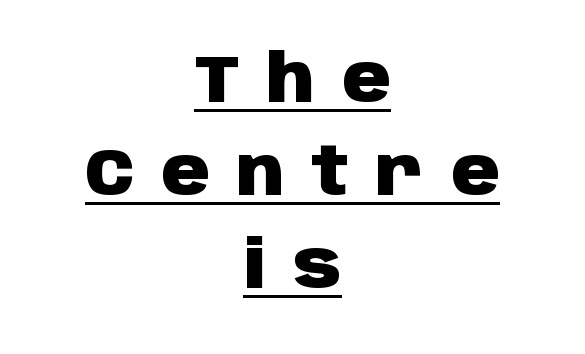
The image shows 67 px heavy sans-serif type, upright; set centered, normal line spacing (1.39x), unusually wide letter spacing (+0.4 em), underlined; low stroke contrast and a large x-height.
